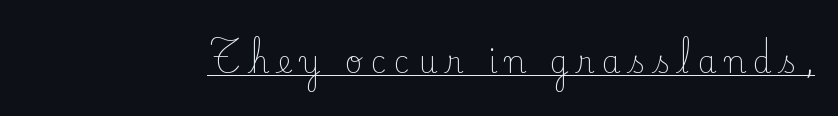
{"serif": "yes", "italic": "no", "bold": "no", "weight": "light", "width": "normal", "stroke_contrast": "low", "x_height": "small", "monospaced": "no", "underline": "yes", "letter_spacing": "wide", "letter_spacing_em": 0.27, "glyph_px": 30}
